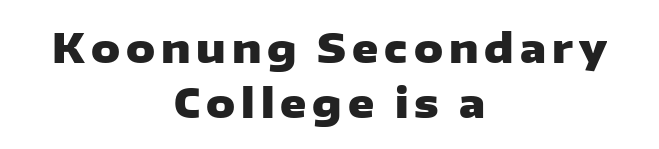
Q: Is the text bold? A: Yes.
Q: Is the text italic (slanted)? A: No, it is upright.
Q: Is the typeface a serif or a sans-serif typeface? A: Sans-serif.
Q: Is the text underlined? A: No.
Q: How is the paragraph aligned? A: Centered.
Q: Is the spacing between lines tight, normal or loose? A: Normal.
Q: Width (condensed, normal, or wide)? A: Wide.
Q: Stroke contrast? A: Low.
Q: x-height? A: Medium.
Q: Monospaced? A: No.
